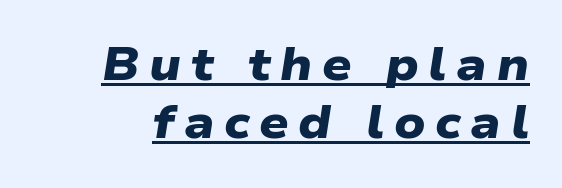
{"serif": "no", "bold": "yes", "weight": "heavy", "width": "wide", "stroke_contrast": "low", "x_height": "medium", "monospaced": "no", "underline": "yes", "line_spacing": "normal", "line_spacing_ratio": 1.26, "letter_spacing": "wide", "letter_spacing_em": 0.21, "glyph_px": 46}
